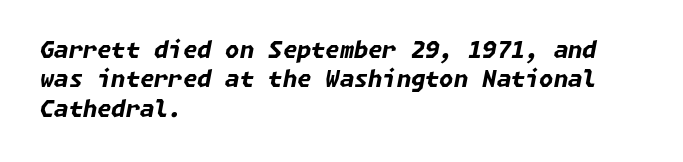
Q: Is the text bold? A: Yes.
Q: Is the text italic (slanted)? A: Yes, it leans right by about 11 degrees.
Q: Is the text underlined? A: No.
Q: How is the paragraph aligned? A: Left-aligned.
Q: Is the spacing between letters normal or unusually wide? A: Normal.
Q: Is the spacing between lines tight, normal or loose? A: Normal.
